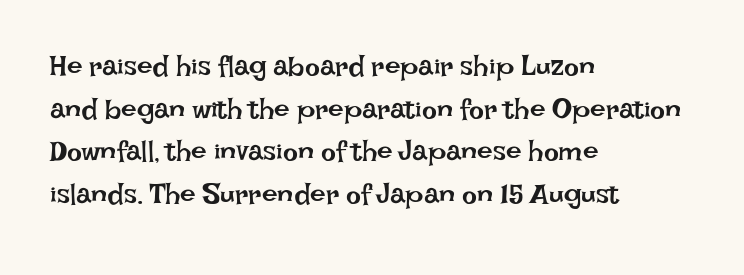
Q: Is the text bold? A: No.
Q: Is the text italic (slanted)? A: No, it is upright.
Q: Is the text underlined? A: No.
Q: How is the paragraph aligned? A: Left-aligned.
Q: Is the spacing between letters normal or unusually wide? A: Normal.
Q: Is the spacing between lines tight, normal or loose? A: Normal.
Q: Width (condensed, normal, or wide)? A: Normal.
Q: Stroke contrast? A: Low.
Q: x-height? A: Large.
Q: Monospaced? A: No.
